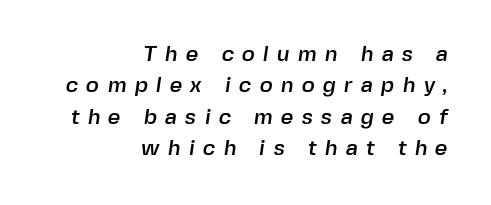
{"underline": "no", "align": "right", "line_spacing": "normal", "line_spacing_ratio": 1.43, "letter_spacing": "wide", "letter_spacing_em": 0.37, "glyph_px": 22}
